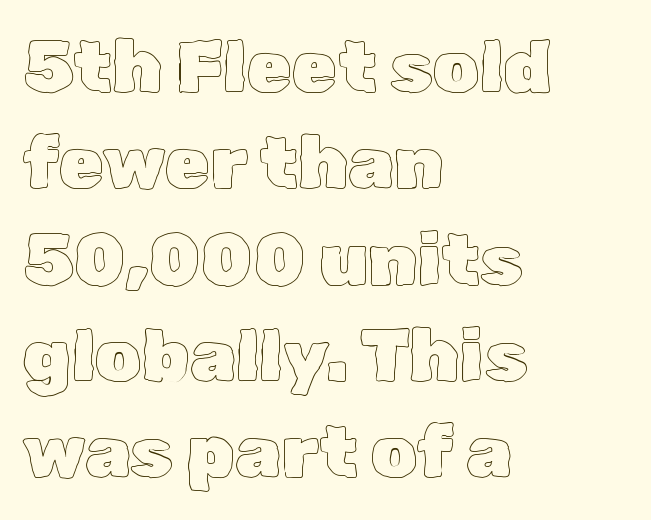
Italic: no, the glyphs are upright roman. Glance below the letters and you will spot only blank space. This sample keeps an unexceptional amount of space between lines. The passage shown has conventional tracking throughout.
